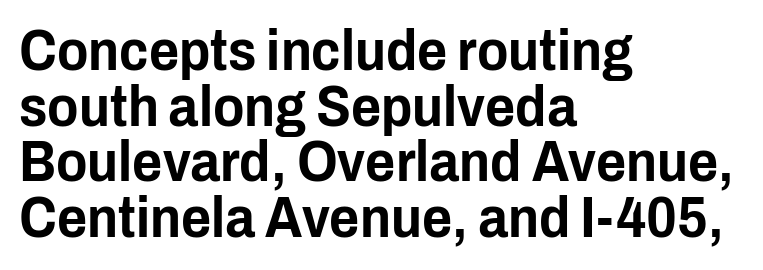
The image shows 58 px condensed sans-serif type, upright; set left-aligned, tight line spacing (0.96x), normal letter spacing, not underlined; low stroke contrast and a medium x-height.
